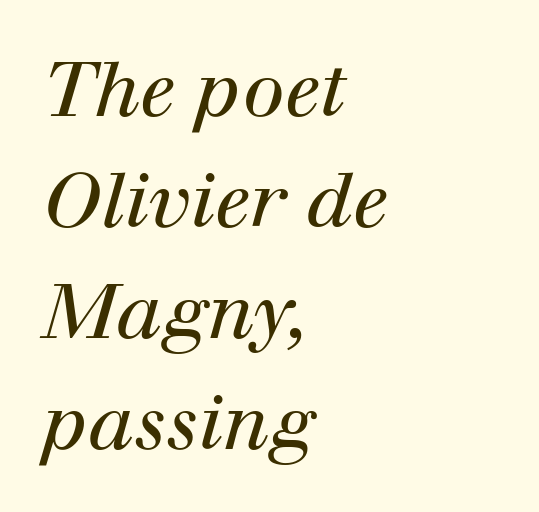
The text was rendered using a seriffed face with decorative stroke endings. The passage shown is typed in a proportional face where columns would drift. Caption: face not bold, strokes unweighted. Style check: oblique.
